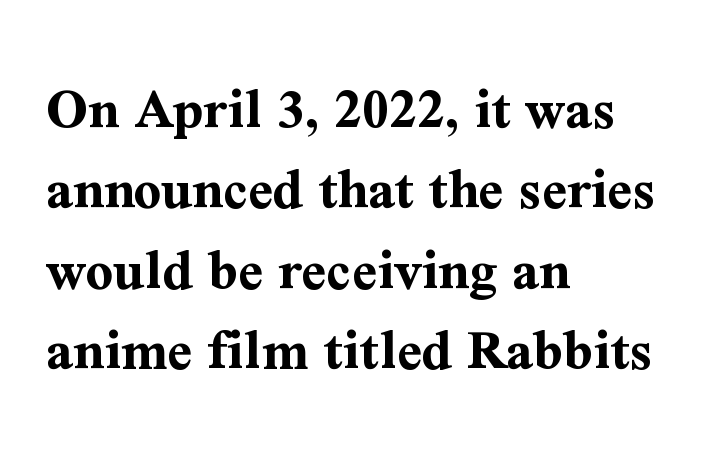
The image shows 60 px bold serif type, upright; set left-aligned, normal line spacing (1.34x), normal letter spacing, not underlined; medium stroke contrast and a medium x-height.
